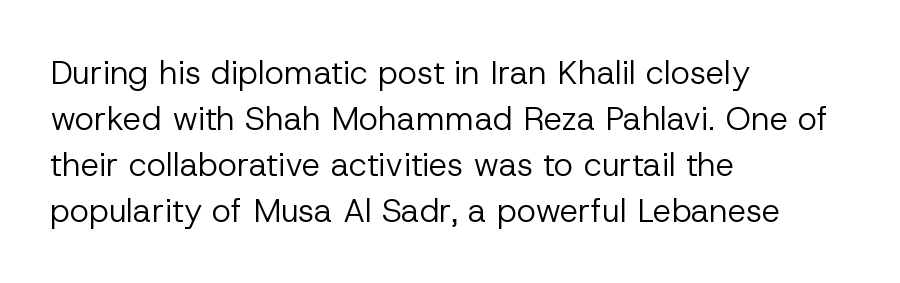
The passage shown is not bold in any degree. The gap between lines stays unmarked. These lines are composed in type without serifs. This sample has the flowing, uneven cadence of proportional lettering.
